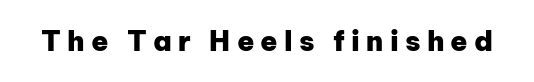
Q: Is the text bold? A: Yes.
Q: Is the text italic (slanted)? A: No, it is upright.
Q: Is the typeface a serif or a sans-serif typeface? A: Sans-serif.
Q: Is the text underlined? A: No.
Q: Is the spacing between letters normal or unusually wide? A: Unusually wide.
Q: Width (condensed, normal, or wide)? A: Normal.
Q: Stroke contrast? A: Low.
Q: x-height? A: Medium.
Q: Monospaced? A: No.
